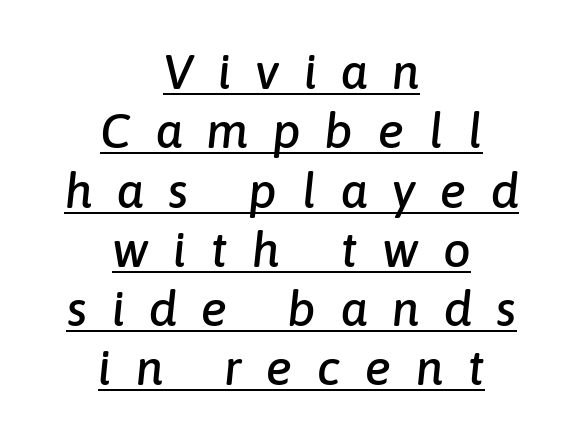
The image shows 49 px text type, italic (leaning right); set centered, line spacing 1.21x, unusually wide letter spacing (+0.5 em), underlined; low stroke contrast and a medium x-height.
